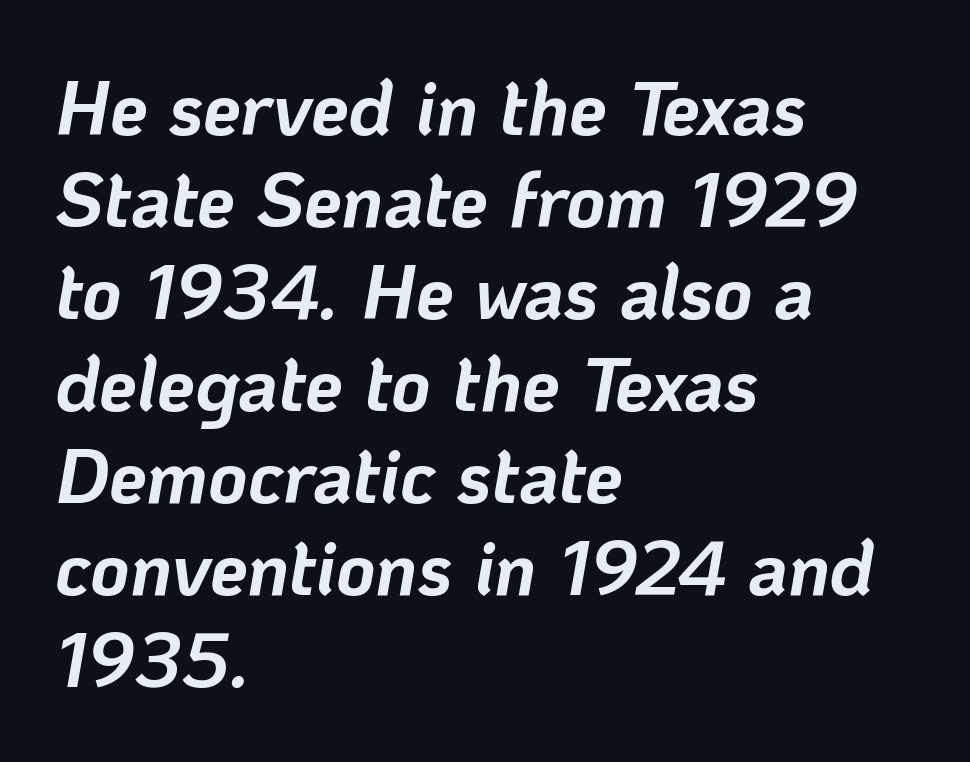
The image shows 76 px bold type, italic (leaning right); set left-aligned, line spacing 1.21x, normal letter spacing, not underlined; low stroke contrast and a medium x-height.
